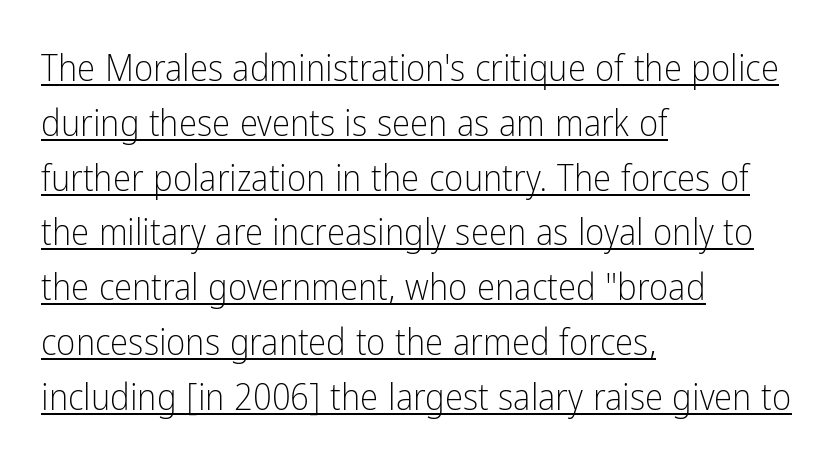
This sample uses plain, unmodified letter spacing. Underlining? Definitely there. Reading down the block, your eye returns to a fixed left position each line. No chunkiness to these letters — they're not bold.
